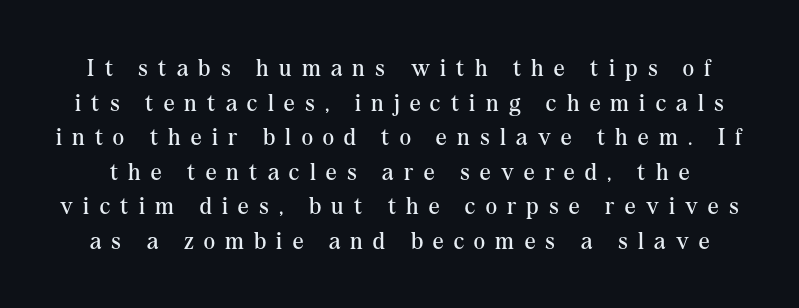
Q: Is the text bold? A: No.
Q: Is the text italic (slanted)? A: No, it is upright.
Q: Is the text underlined? A: No.
Q: Is the spacing between letters normal or unusually wide? A: Unusually wide.
Q: Is the spacing between lines tight, normal or loose? A: Normal.
